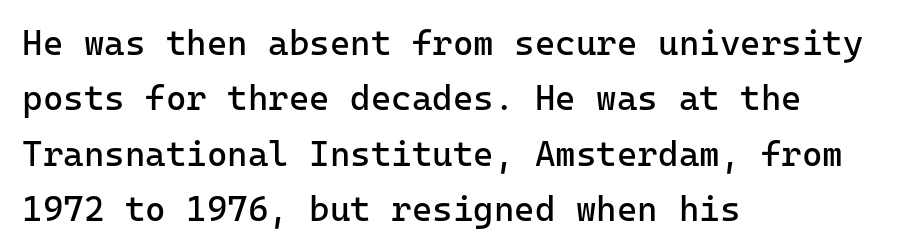
The image shows 35 px regular-weight sans-serif type, upright, monospaced; set left-aligned, normal line spacing (1.58x), normal letter spacing, not underlined; low stroke contrast and a medium x-height.
